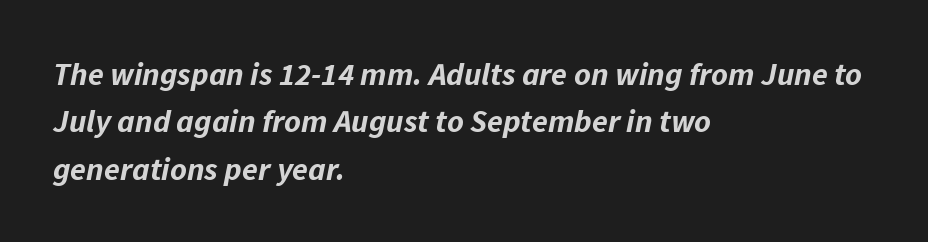
{"italic": "yes", "lean": "right", "slant_degrees": 11, "bold": "yes", "weight": "bold", "width": "normal", "stroke_contrast": "low", "x_height": "medium", "monospaced": "no", "underline": "no", "align": "left", "line_spacing": "normal", "line_spacing_ratio": 1.48, "letter_spacing": "normal", "letter_spacing_em": 0.0, "glyph_px": 32}
